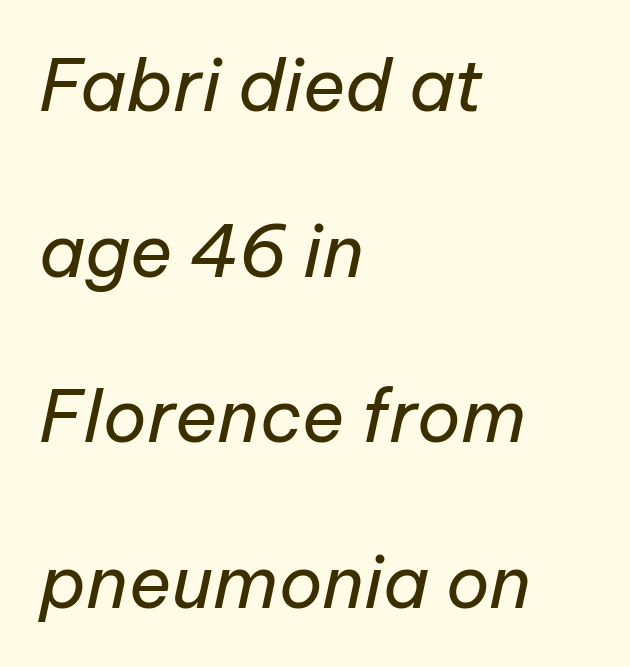
Each letter keeps its own natural width here, so spacing adapts to shape. Notice how the passage keeps a crisp vertical edge on the left only. Think standard paragraph weight, or any step lighter than that. Honestly, there is no underline to notice here at all. Students, observe: this is what heavily led, spacious text looks like.
